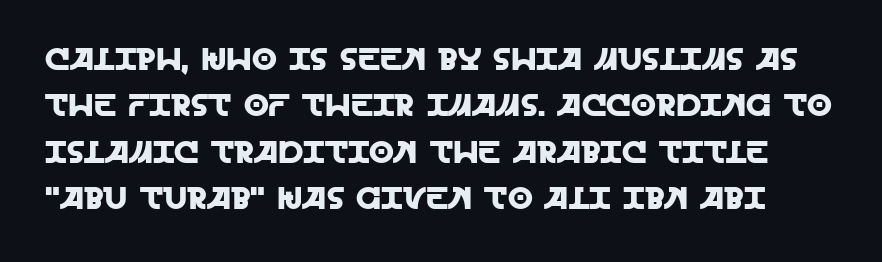
The designer went with a sans here, leaving each stem footless. Proportional: the letters do not fall into vertical columns. Normally led — the rows are evenly, conventionally spaced. This sample uses an upright cut, with every glyph sitting square on the baseline.
